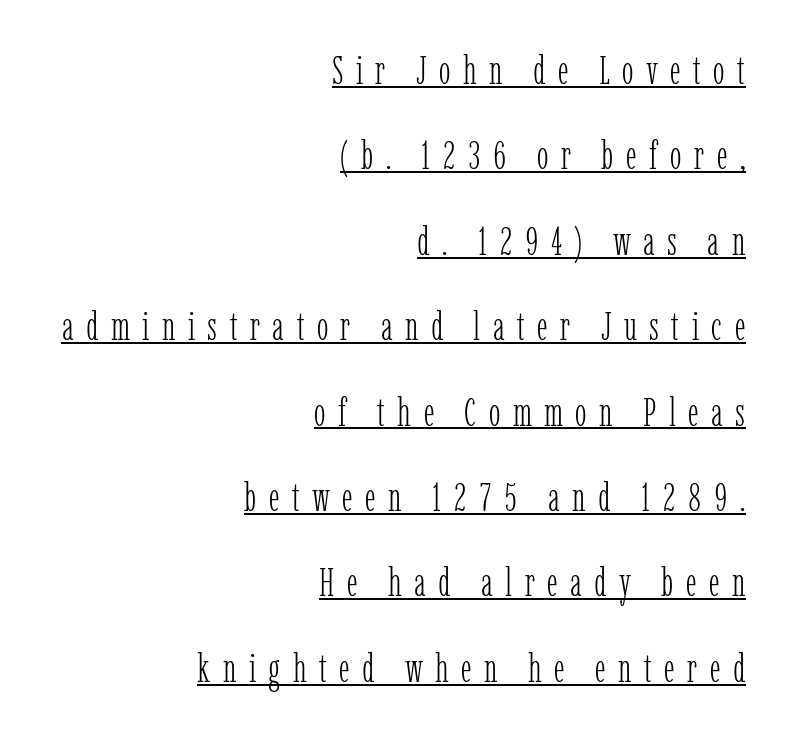
Q: Is the text bold? A: No.
Q: Is the text italic (slanted)? A: No, it is upright.
Q: Is the typeface a serif or a sans-serif typeface? A: Serif.
Q: Is the text underlined? A: Yes.
Q: How is the paragraph aligned? A: Right-aligned.
Q: Is the spacing between letters normal or unusually wide? A: Unusually wide.
Q: Is the spacing between lines tight, normal or loose? A: Loose.
Q: Width (condensed, normal, or wide)? A: Condensed.
Q: Stroke contrast? A: Low.
Q: x-height? A: Medium.
Q: Monospaced? A: No.
